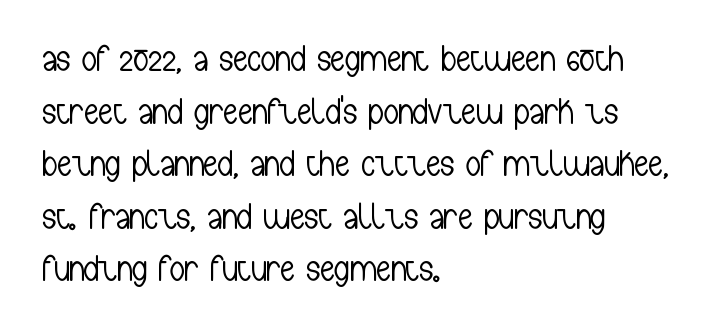
{"serif": "no", "italic": "no", "bold": "no", "weight": "light", "width": "condensed", "stroke_contrast": "low", "x_height": "medium", "monospaced": "no", "underline": "no", "align": "left", "line_spacing": "normal", "line_spacing_ratio": 1.42, "letter_spacing": "normal", "letter_spacing_em": 0.0, "glyph_px": 37}
